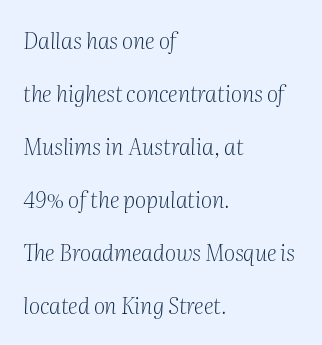
Q: Is the text bold? A: No.
Q: Is the text italic (slanted)? A: Yes, it leans right by about 2 degrees.
Q: Is the text underlined? A: No.
Q: How is the paragraph aligned? A: Left-aligned.
Q: Is the spacing between letters normal or unusually wide? A: Normal.
Q: Is the spacing between lines tight, normal or loose? A: Loose.
